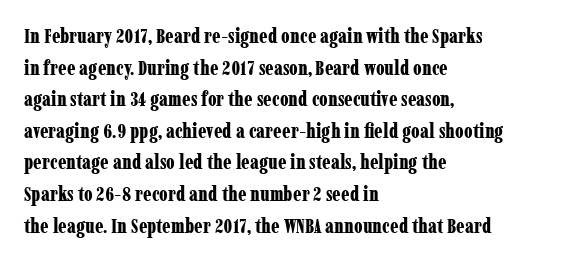
If you drew a line through each stem, it would be perfectly vertical. Nobody drew a line under any word here. A full-strength bold gives these letters their thick strokes. Honestly, the letter spacing is just normal — you wouldn't notice it. Left-aligned paragraph, ragged on the right.
